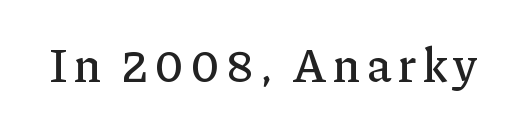
{"serif": "yes", "italic": "no", "width": "normal", "stroke_contrast": "low", "x_height": "medium", "monospaced": "no", "underline": "no", "glyph_px": 48}
